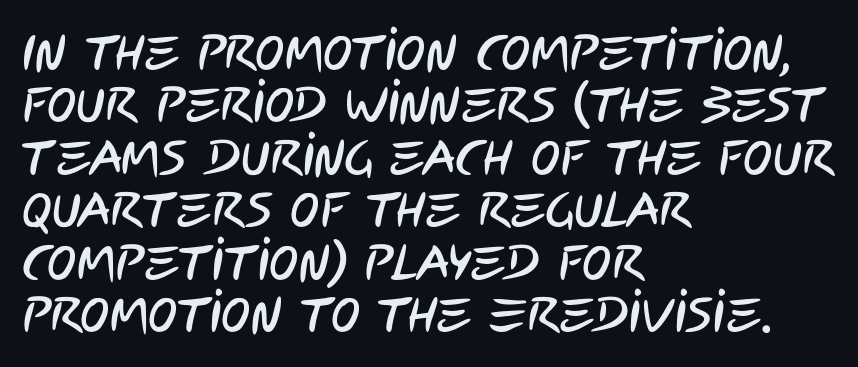
The image shows 49 px condensed sans-serif type; set left-aligned, tight line spacing (1.07x), normal letter spacing, not underlined; low stroke contrast and a large x-height.
